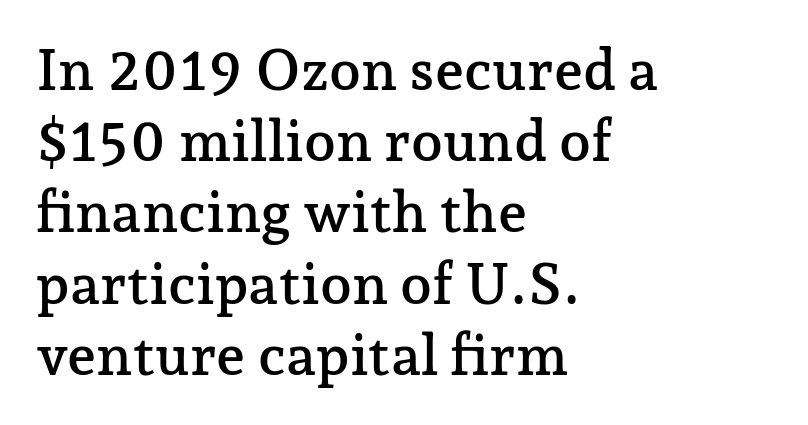
Q: Is the text italic (slanted)? A: No, it is upright.
Q: Is the typeface a serif or a sans-serif typeface? A: Serif.
Q: Is the text underlined? A: No.
Q: How is the paragraph aligned? A: Left-aligned.
Q: Is the spacing between letters normal or unusually wide? A: Normal.
Q: Is the spacing between lines tight, normal or loose? A: Normal.
Q: Width (condensed, normal, or wide)? A: Normal.
Q: Stroke contrast? A: Low.
Q: x-height? A: Medium.
Q: Monospaced? A: No.
